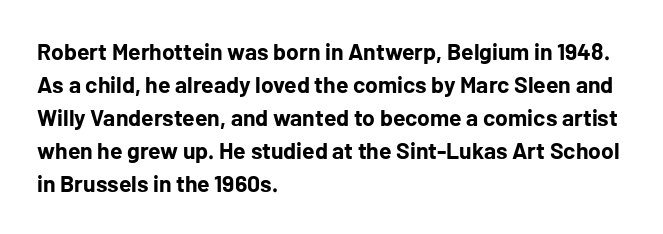
{"italic": "no", "bold": "yes", "underline": "no", "align": "left", "line_spacing": "normal", "line_spacing_ratio": 1.43, "letter_spacing": "normal", "letter_spacing_em": 0.0, "glyph_px": 23}
